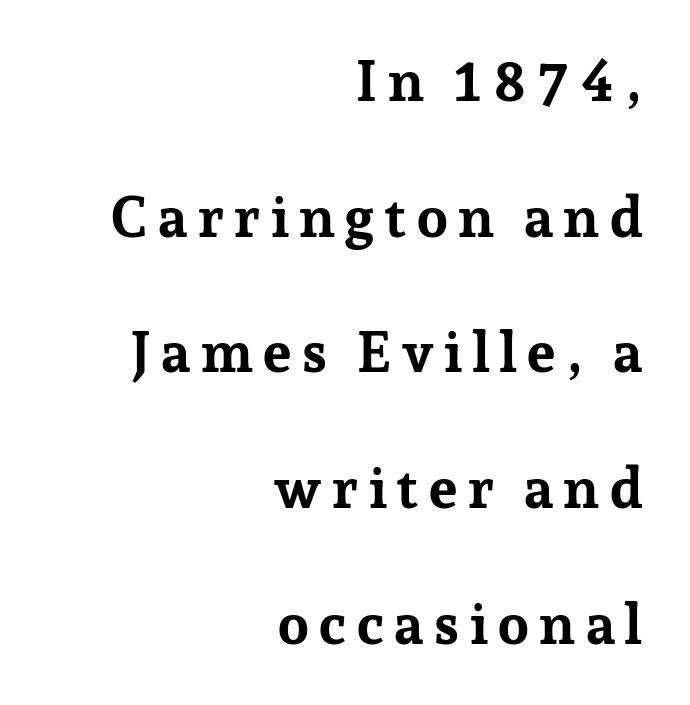
{"serif": "yes", "italic": "no", "bold": "yes", "weight": "bold", "width": "normal", "stroke_contrast": "low", "x_height": "medium", "monospaced": "no", "underline": "no", "align": "right", "line_spacing": "loose", "line_spacing_ratio": 2.38, "glyph_px": 57}
